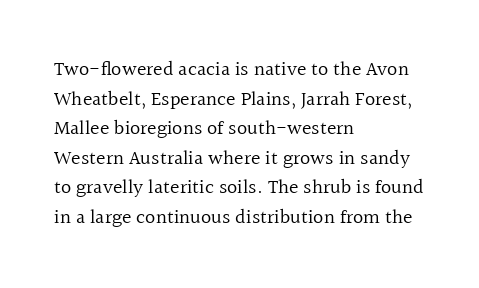
Q: Is the text bold? A: No.
Q: Is the text italic (slanted)? A: No, it is upright.
Q: Is the text underlined? A: No.
Q: How is the paragraph aligned? A: Left-aligned.
Q: Is the spacing between letters normal or unusually wide? A: Normal.
Q: Is the spacing between lines tight, normal or loose? A: Normal.
